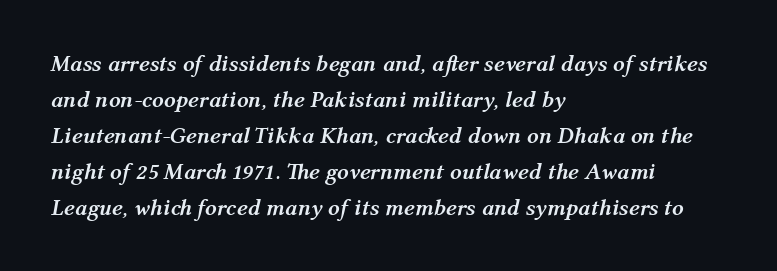
The image shows 23 px bold type, italic (leaning right); set left-aligned, normal line spacing (1.56x), normal letter spacing, not underlined.
